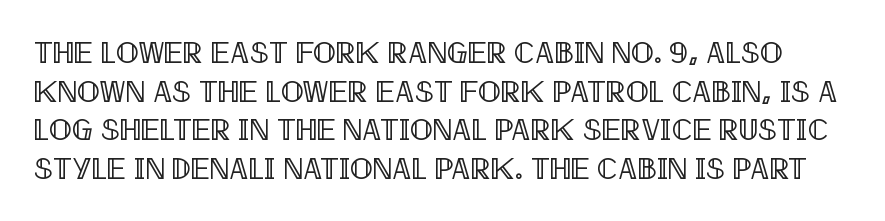
Q: Is the text italic (slanted)? A: No, it is upright.
Q: Is the text underlined? A: No.
Q: Is the spacing between letters normal or unusually wide? A: Normal.
Q: Is the spacing between lines tight, normal or loose? A: Normal.
Q: Width (condensed, normal, or wide)? A: Condensed.
Q: x-height? A: Large.
Q: Monospaced? A: No.
